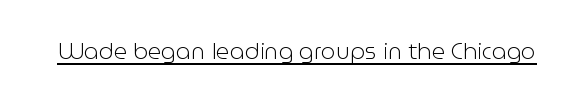
Students, observe the line beneath the letters — that is underlining. You can tell it's not italic because the verticals are truly vertical. Stems here are at most as thick as an everyday book face. Between one letter and the next there's only the usual sliver of space.
